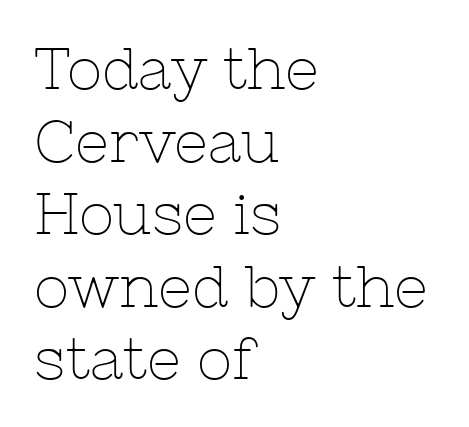
{"serif": "yes", "italic": "no", "bold": "no", "weight": "thin", "width": "normal", "stroke_contrast": "low", "x_height": "medium", "monospaced": "no", "underline": "no", "align": "left", "line_spacing_ratio": 1.23, "letter_spacing": "normal", "letter_spacing_em": 0.0, "glyph_px": 59}
